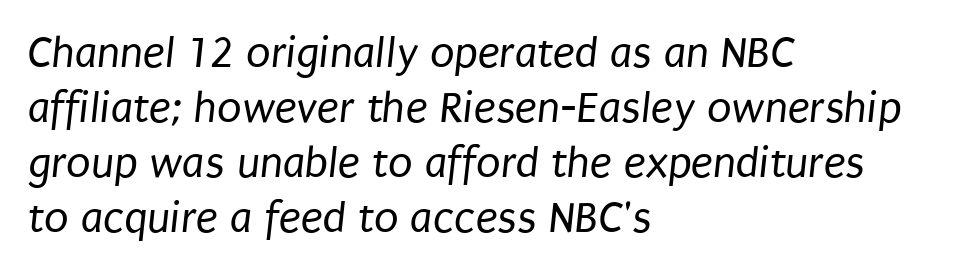
Look at the bottom of the vertical strokes: they stop flat, with no serifs. The letters advance in unequal steps, a hallmark of proportional type. Underlining? Definitely not there. What stands out about the letter spacing? Nothing — it is the standard amount. The ragged edge is on the right, which tells us the setting is flush left. Is the type heavy? It reads as light-to-regular instead.
